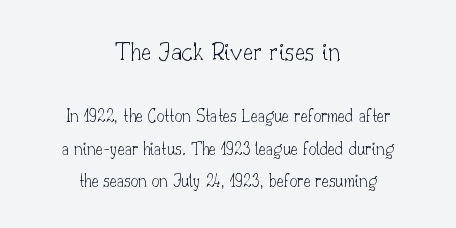
The image shows 28 px thin serif type, upright; set centered, line spacing 1.71x, normal letter spacing, not underlined; the first (top) block is 1.47x larger; low stroke contrast and a small x-height.
